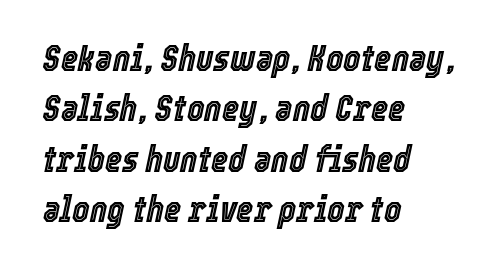
{"italic": "yes", "lean": "right", "slant_degrees": 12, "width": "condensed", "x_height": "medium", "monospaced": "no", "underline": "no", "align": "left", "line_spacing": "normal", "line_spacing_ratio": 1.36, "letter_spacing": "normal", "letter_spacing_em": 0.0, "glyph_px": 37}
